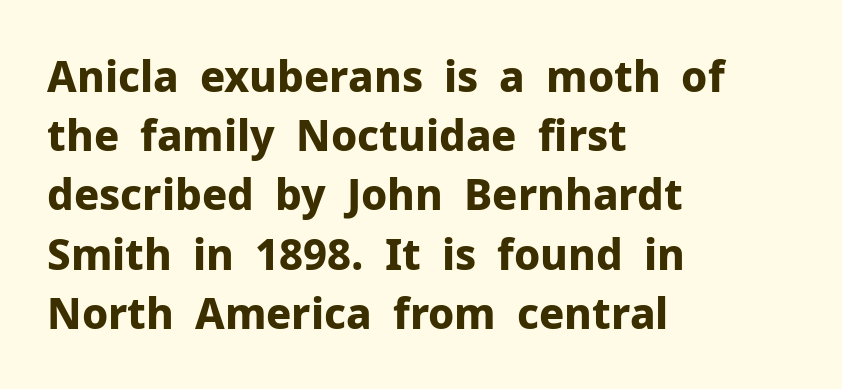
Upright lettering throughout. Look at the bottom of the vertical strokes: they stop flat, with no serifs. Which margin do the lines hug? The left one — the right edge is uneven. Weight: bold.
